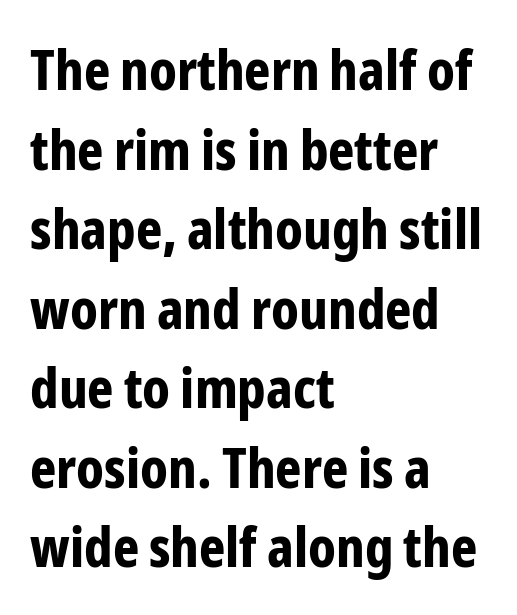
{"serif": "no", "italic": "no", "bold": "yes", "weight": "bold", "width": "condensed", "stroke_contrast": "low", "x_height": "medium", "monospaced": "no", "underline": "no", "align": "left", "line_spacing": "normal", "line_spacing_ratio": 1.42, "letter_spacing": "normal", "letter_spacing_em": 0.0, "glyph_px": 56}
